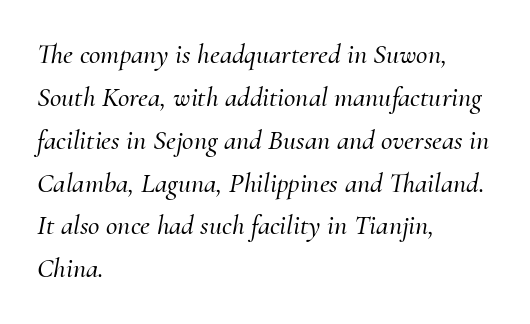
The image shows 28 px serif type, italic (leaning right); set left-aligned, normal line spacing (1.53x), normal letter spacing, not underlined; medium stroke contrast and a small x-height.
